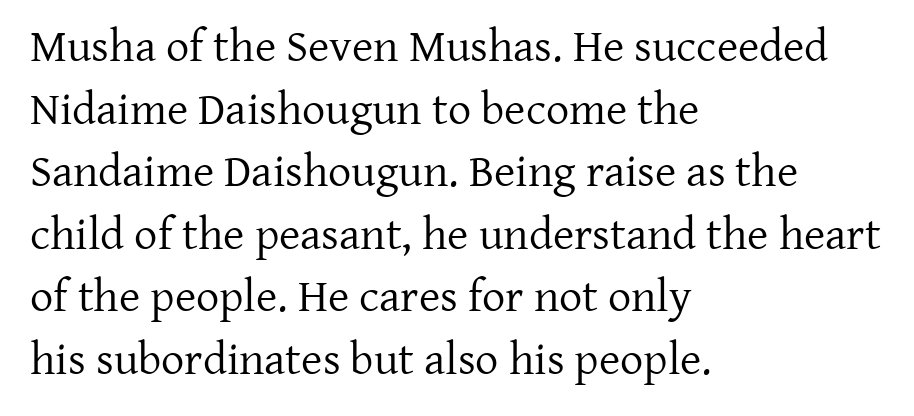
{"serif": "yes", "italic": "no", "bold": "no", "weight": "regular", "width": "normal", "stroke_contrast": "low", "x_height": "medium", "monospaced": "no", "underline": "no", "align": "left", "line_spacing": "normal", "line_spacing_ratio": 1.36, "letter_spacing": "normal", "letter_spacing_em": 0.0, "glyph_px": 46}
